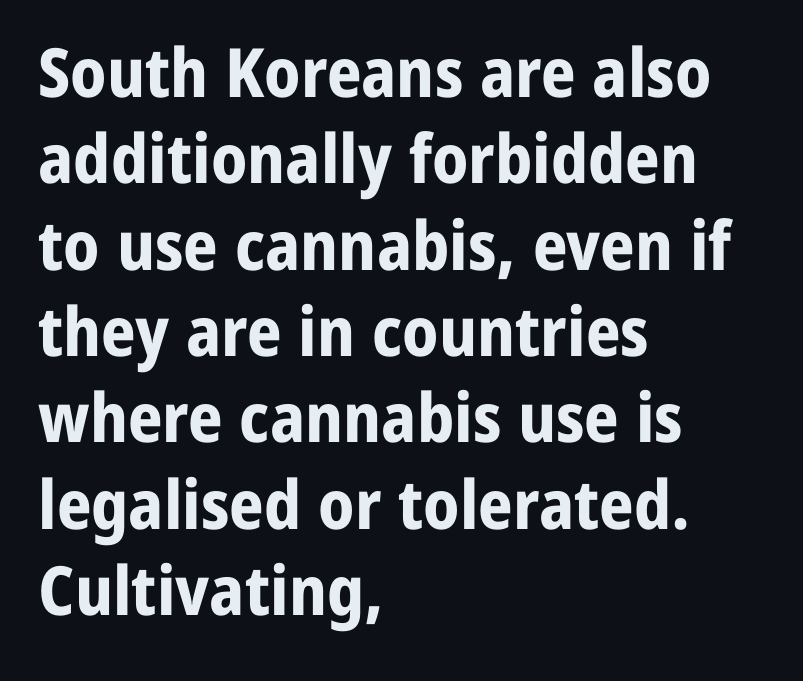
The image shows 68 px bold sans-serif type, upright; set left-aligned, normal line spacing (1.27x), normal letter spacing, not underlined; low stroke contrast and a medium x-height.
